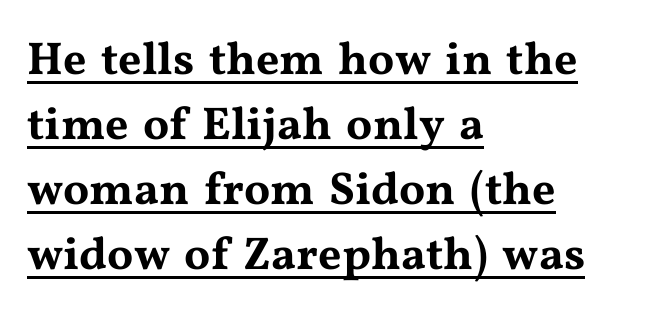
This is serif lettering, the kind often seen in printed books. Underlined type. Notice how the passage keeps a crisp vertical edge on the left only. Each word holds together tightly as a unit, with standard inter-letter gaps.
